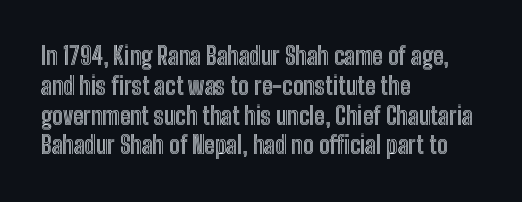
Q: Is the text italic (slanted)? A: No, it is upright.
Q: Is the text underlined? A: No.
Q: How is the paragraph aligned? A: Left-aligned.
Q: Is the spacing between letters normal or unusually wide? A: Normal.
